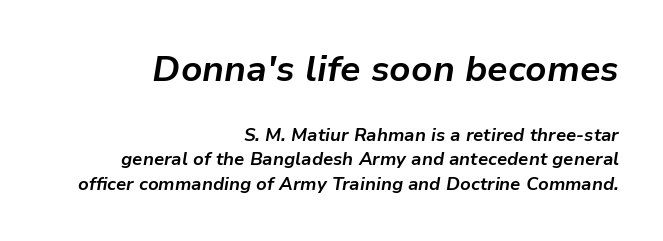
Q: Is the text bold? A: Yes.
Q: Is the text italic (slanted)? A: Yes, it leans right by about 9 degrees.
Q: Is the text underlined? A: No.
Q: How is the paragraph aligned? A: Right-aligned.
Q: Is the spacing between letters normal or unusually wide? A: Normal.
Q: Is the spacing between lines tight, normal or loose? A: Normal.
Q: Which block of text is set in a larger size, the first (top) or the second (bottom)? A: The first (top) one.
Q: Width (condensed, normal, or wide)? A: Normal.
Q: Stroke contrast? A: Low.
Q: x-height? A: Medium.
Q: Monospaced? A: No.
